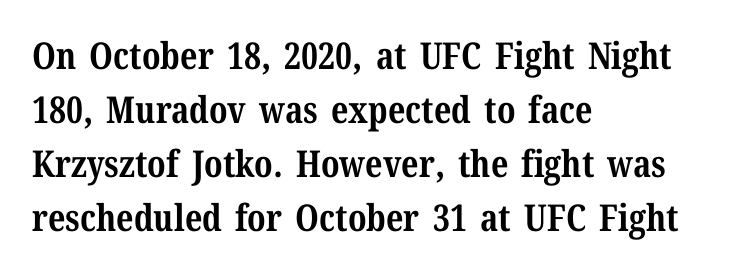
Q: Is the text bold? A: Yes.
Q: Is the text italic (slanted)? A: No, it is upright.
Q: Is the typeface a serif or a sans-serif typeface? A: Serif.
Q: Is the text underlined? A: No.
Q: How is the paragraph aligned? A: Left-aligned.
Q: Is the spacing between letters normal or unusually wide? A: Normal.
Q: Is the spacing between lines tight, normal or loose? A: Normal.
Q: Width (condensed, normal, or wide)? A: Normal.
Q: Stroke contrast? A: Medium.
Q: x-height? A: Medium.
Q: Monospaced? A: No.
